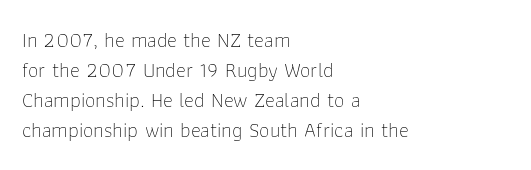
{"italic": "no", "bold": "no", "underline": "no", "align": "left", "line_spacing": "normal", "line_spacing_ratio": 1.43, "letter_spacing": "normal", "letter_spacing_em": 0.0, "glyph_px": 21}
